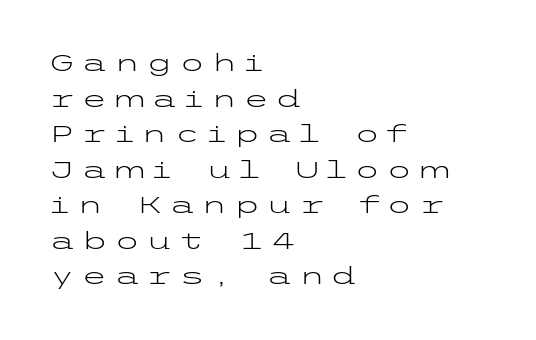
Q: Is the text bold? A: No.
Q: Is the text italic (slanted)? A: No, it is upright.
Q: Is the text underlined? A: No.
Q: How is the paragraph aligned? A: Left-aligned.
Q: Is the spacing between letters normal or unusually wide? A: Unusually wide.
Q: Is the spacing between lines tight, normal or loose? A: Normal.
